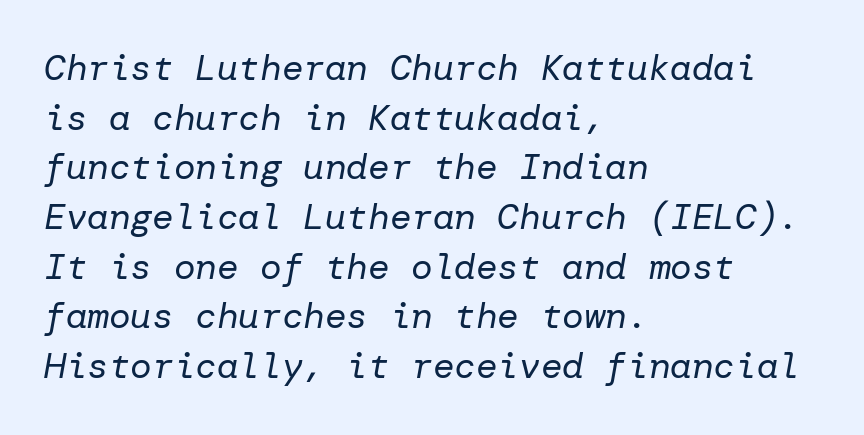
Line beginnings align vertically; line endings do not. Is the type slanted? Yes — the strokes lean at a clear angle. Is this a heavy cut? Hardly; it is regular or lighter. Students, observe: this is what conventionally led text looks like.
